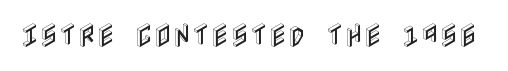
Q: Is the text italic (slanted)? A: No, it is upright.
Q: Is the text underlined? A: No.
Q: Is the spacing between letters normal or unusually wide? A: Normal.
